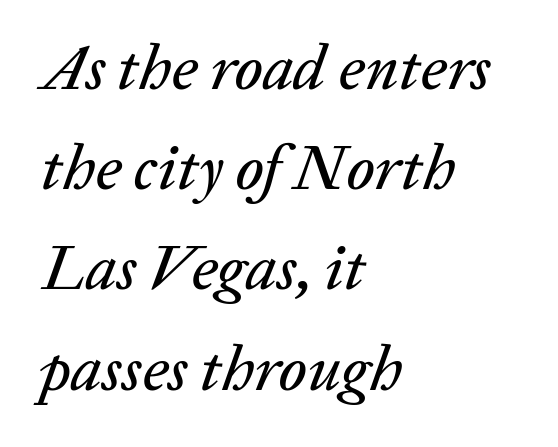
Honestly, there is no underline to notice here at all. Default kerning and tracking; the words read as compact shapes. A typesetter would mark this as italic. Each letter keeps its own natural width here, so spacing adapts to shape. Summary of vertical rhythm: regular, with standard interline spacing. The setting favours the left margin, as ordinary paragraphs usually do.
